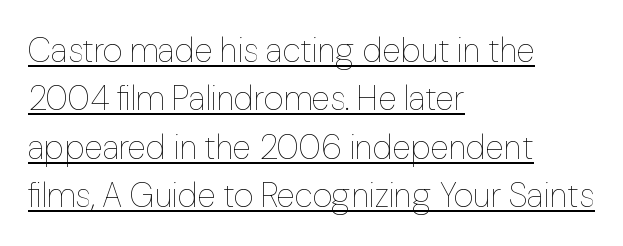
The image shows 34 px thin type, upright; set left-aligned, normal line spacing (1.42x), normal letter spacing, underlined; low stroke contrast and a medium x-height.
